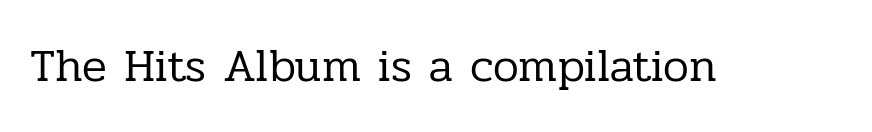
The lettering stays uniformly vertical, giving the passage a roman look. The passage shown is not underscored anywhere. To sum up the face: it has serifs. The cut favours lightness, reaching ordinary text weight at its darkest. You could not count columns in this text — the font is proportionally spaced. Standard letterfit; no display-style spreading of the glyphs.
